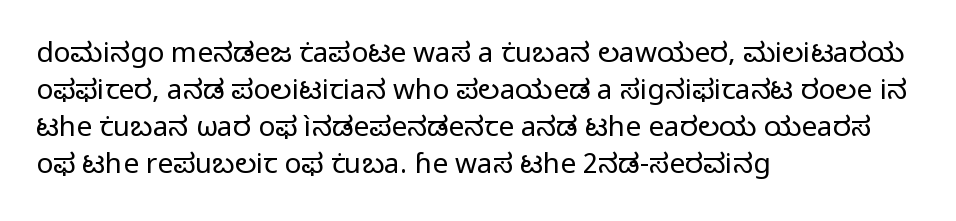
The image shows 28 px regular-weight sans-serif type, upright; set left-aligned, normal line spacing (1.32x), normal letter spacing, not underlined; low stroke contrast and a medium x-height.
